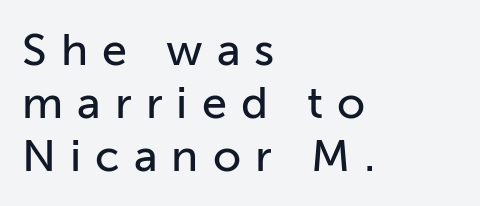
The image shows 45 px sans-serif type, upright; set left-aligned, line spacing 1.18x, unusually wide letter spacing (+0.31 em), not underlined; low stroke contrast and a medium x-height.
